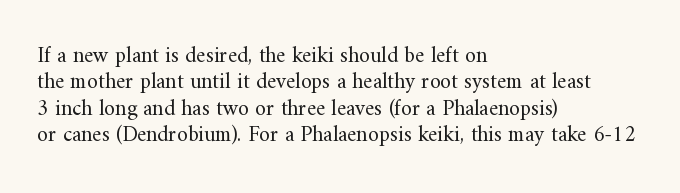
The image shows 22 px text type, upright; set left-aligned, line spacing 1.2x, normal letter spacing, not underlined.
